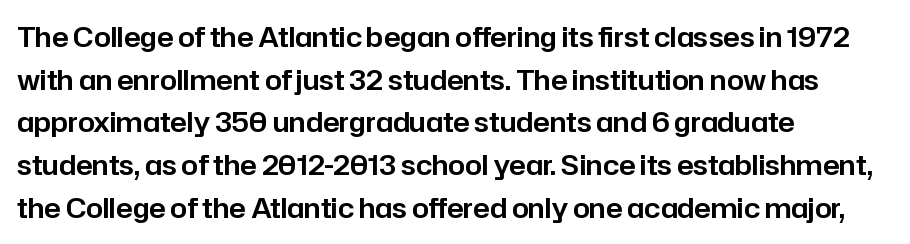
The image shows 27 px text type, upright; set left-aligned, normal line spacing (1.58x), normal letter spacing, not underlined.
